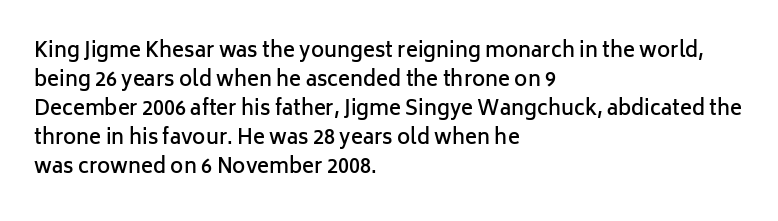
{"italic": "no", "bold": "semi", "underline": "no", "align": "left", "line_spacing": "normal", "line_spacing_ratio": 1.45, "letter_spacing": "normal", "letter_spacing_em": 0.0, "glyph_px": 20}
